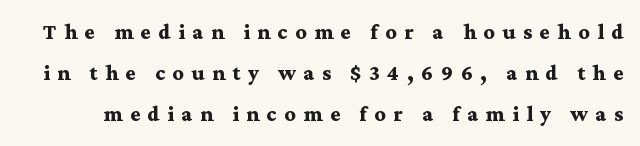
{"italic": "no", "bold": "yes", "underline": "no", "line_spacing_ratio": 1.87, "letter_spacing": "wide", "letter_spacing_em": 0.34, "glyph_px": 22}
